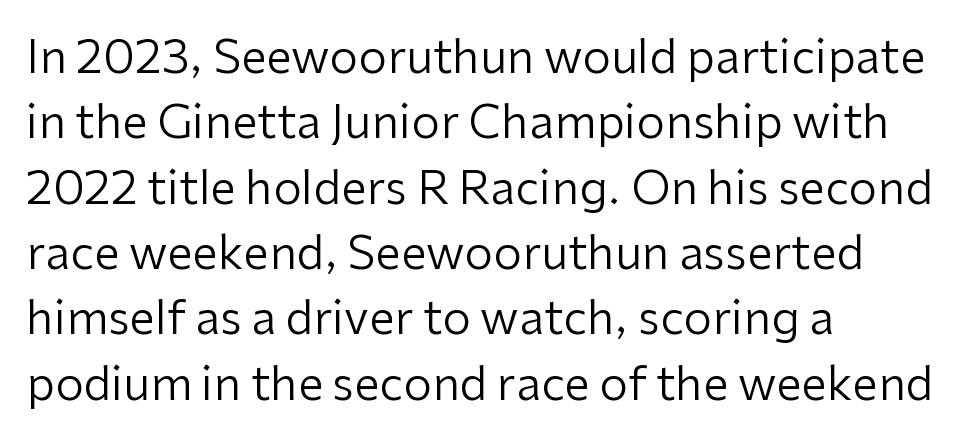
{"serif": "no", "italic": "no", "bold": "no", "weight": "regular", "width": "normal", "stroke_contrast": "low", "x_height": "medium", "monospaced": "no", "underline": "no", "align": "left", "line_spacing": "normal", "line_spacing_ratio": 1.42, "letter_spacing": "normal", "letter_spacing_em": 0.0, "glyph_px": 46}
